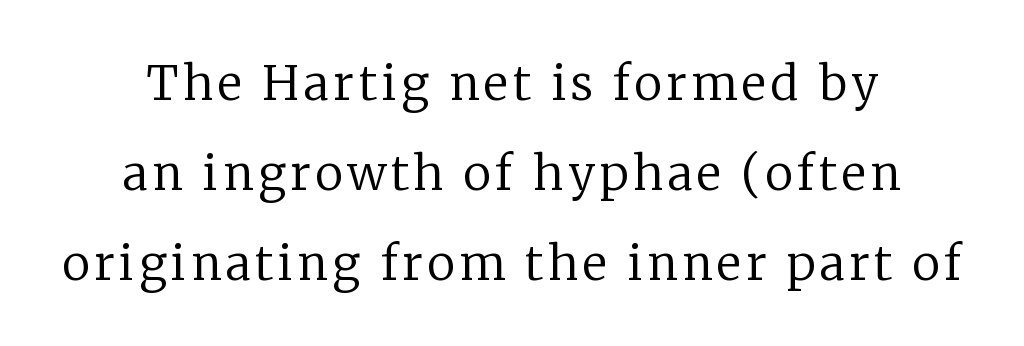
The image shows 47 px regular-weight serif type, upright; set centered, loose line spacing (1.91x), not underlined; low stroke contrast and a medium x-height.
